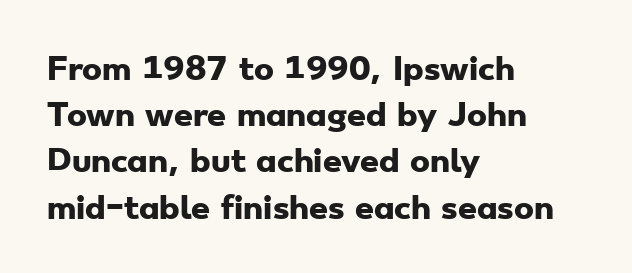
Q: Is the text bold? A: Yes.
Q: Is the typeface a serif or a sans-serif typeface? A: Sans-serif.
Q: Is the text underlined? A: No.
Q: How is the paragraph aligned? A: Left-aligned.
Q: Is the spacing between letters normal or unusually wide? A: Normal.
Q: Is the spacing between lines tight, normal or loose? A: Normal.
Q: Width (condensed, normal, or wide)? A: Wide.
Q: Stroke contrast? A: Low.
Q: x-height? A: Small.
Q: Monospaced? A: No.
